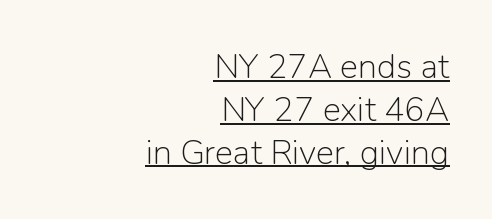
The image shows 34 px light sans-serif type, upright; set right-aligned, normal line spacing (1.26x), normal letter spacing, underlined; low stroke contrast and a medium x-height.
